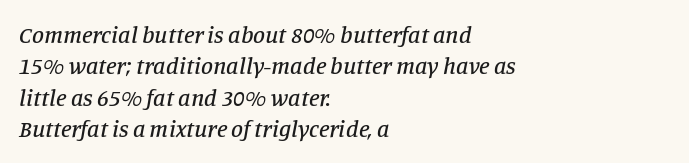
The image shows 24 px text type, italic (leaning right); set left-aligned, normal line spacing (1.31x), normal letter spacing, not underlined.
